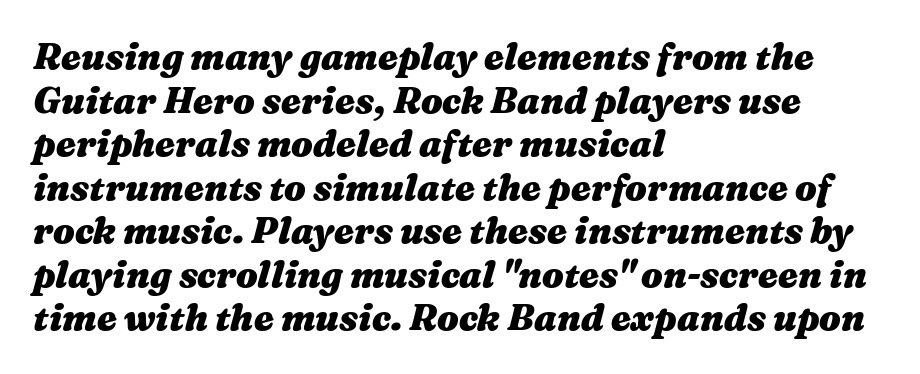
{"italic": "yes", "lean": "right", "slant_degrees": 16, "bold": "yes", "weight": "heavy", "width": "wide", "stroke_contrast": "medium", "x_height": "medium", "monospaced": "no", "underline": "no", "align": "left", "line_spacing_ratio": 1.21, "letter_spacing": "normal", "letter_spacing_em": 0.0, "glyph_px": 36}
